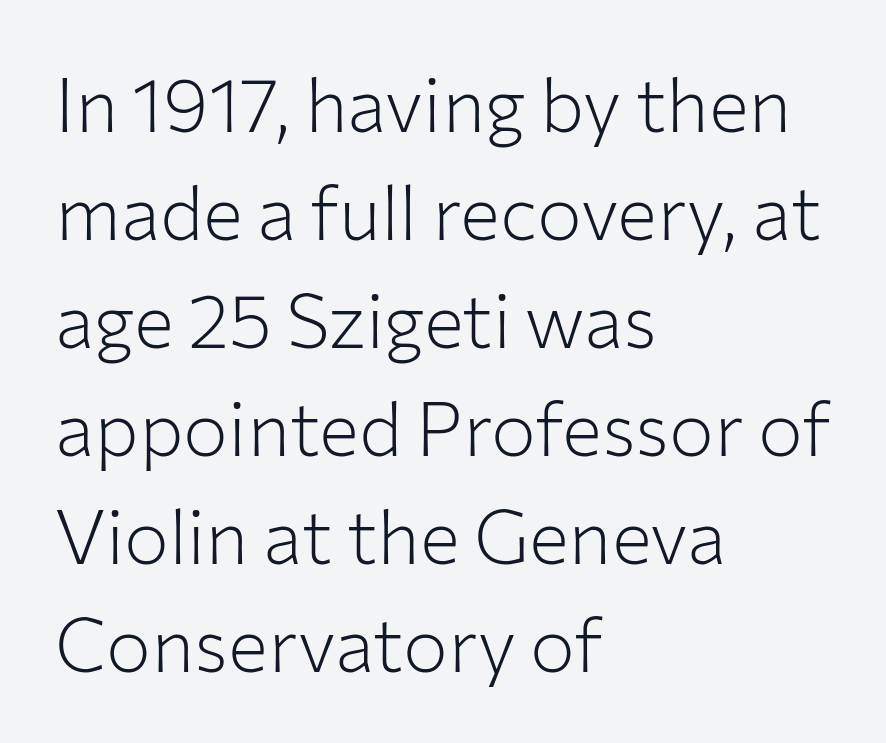
The image shows 75 px light sans-serif type, upright; set left-aligned, normal line spacing (1.44x), normal letter spacing, not underlined; low stroke contrast and a medium x-height.
